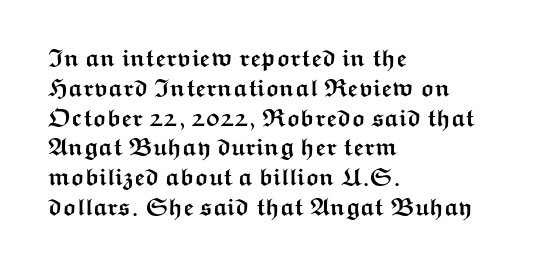
The image shows 24 px bold type, upright; set left-aligned, line spacing 1.24x, normal letter spacing, not underlined.
